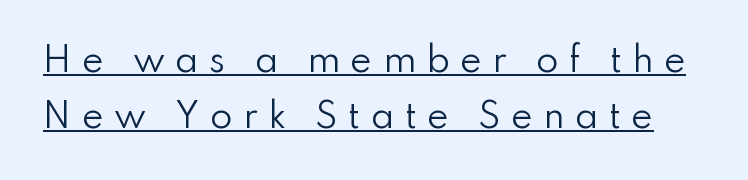
The image shows 33 px regular-weight sans-serif type, upright; set normal line spacing (1.69x), unusually wide letter spacing (+0.31 em), underlined; low stroke contrast and a small x-height.
